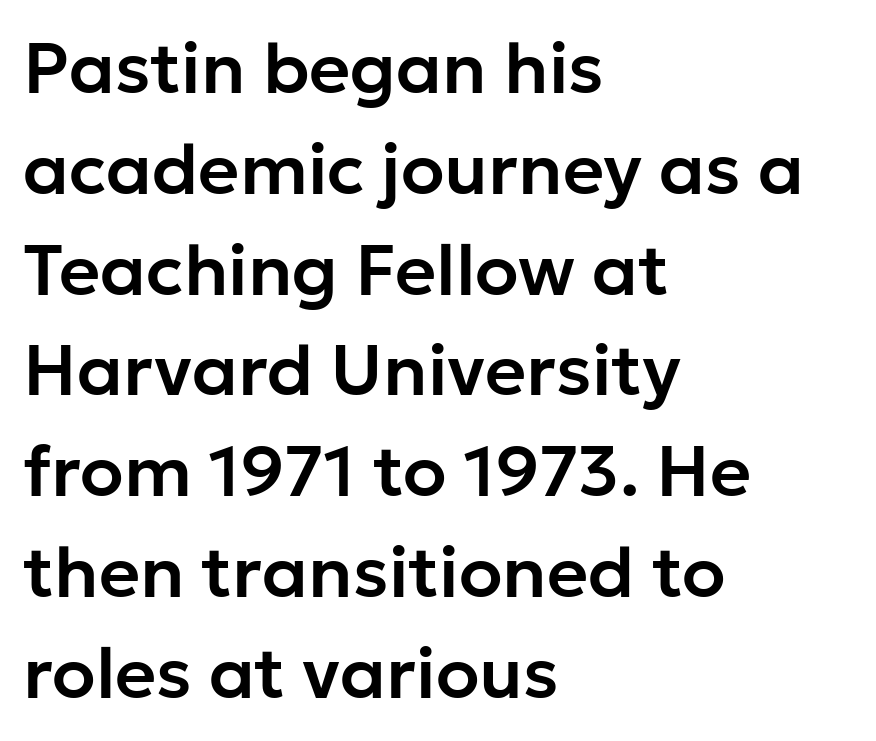
The image shows 71 px sans-serif type, upright; set left-aligned, normal line spacing (1.42x), normal letter spacing, not underlined; low stroke contrast and a medium x-height.
